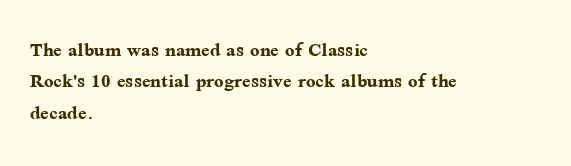
Q: Is the text bold? A: Yes.
Q: Is the text italic (slanted)? A: No, it is upright.
Q: Is the text underlined? A: No.
Q: How is the paragraph aligned? A: Left-aligned.
Q: Is the spacing between letters normal or unusually wide? A: Normal.
Q: Is the spacing between lines tight, normal or loose? A: Normal.
